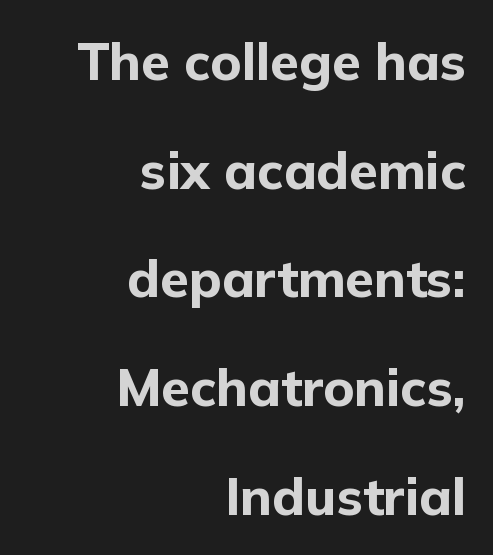
Q: Is the text bold? A: Yes.
Q: Is the text italic (slanted)? A: No, it is upright.
Q: Is the typeface a serif or a sans-serif typeface? A: Sans-serif.
Q: Is the text underlined? A: No.
Q: How is the paragraph aligned? A: Right-aligned.
Q: Is the spacing between letters normal or unusually wide? A: Normal.
Q: Is the spacing between lines tight, normal or loose? A: Loose.
Q: Width (condensed, normal, or wide)? A: Normal.
Q: Stroke contrast? A: Low.
Q: x-height? A: Medium.
Q: Monospaced? A: No.
